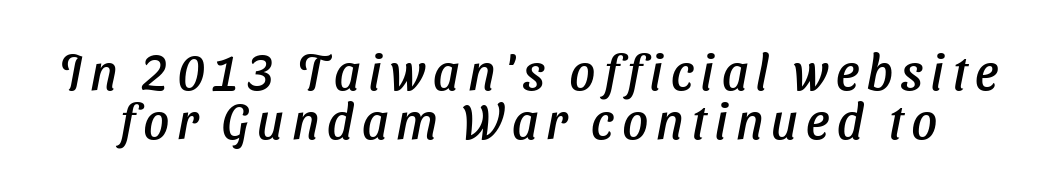
The image shows 50 px text type; set tight line spacing (0.99x), not underlined; low stroke contrast and a medium x-height.
